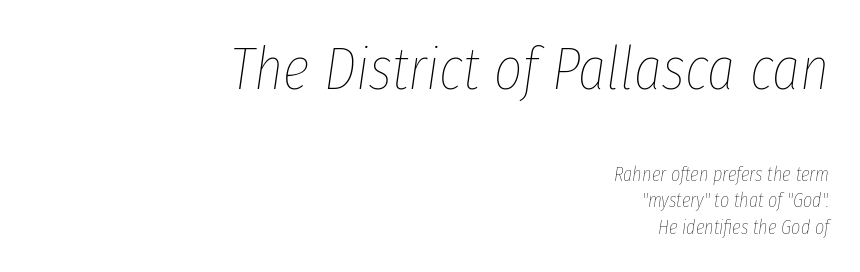
Reading down the column, the eye jumps a familiar distance to each next line. Proportional: the letters do not fall into vertical columns. Tracking here is standard; glyphs follow each other at the usual distance. The cut favours lightness, reaching ordinary text weight at its darkest. Typesetter's note — upper block bumped up in size, lower block left smaller.
